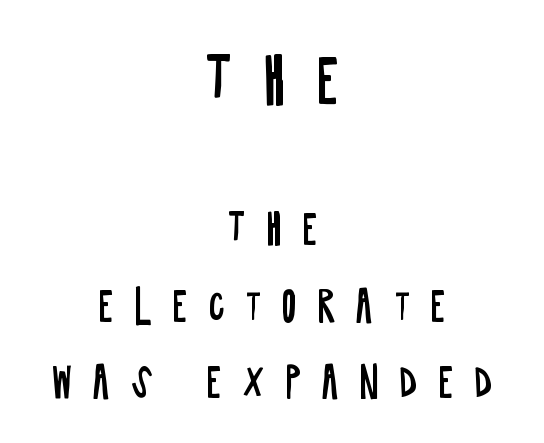
These lines are rendered in a variable-pitch font. The area under the type is left untouched. How are the letters spaced? Widely, with obvious added tracking. Large over small — that's the arrangement of the two blocks here.
